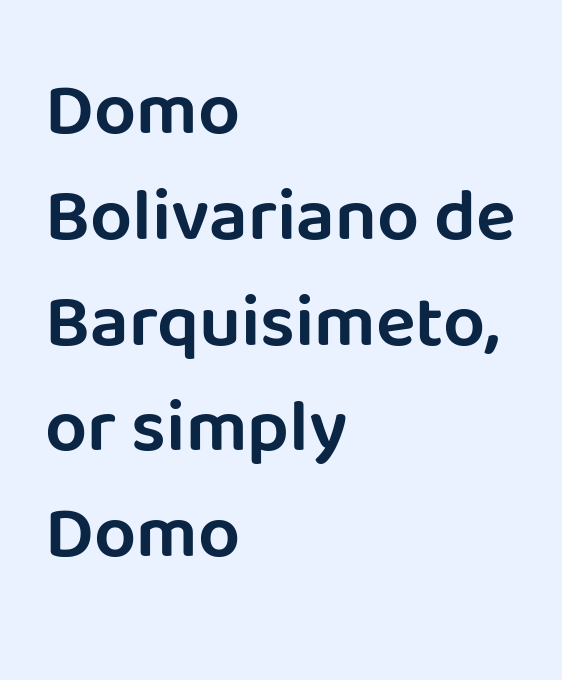
Q: Is the text italic (slanted)? A: No, it is upright.
Q: Is the typeface a serif or a sans-serif typeface? A: Sans-serif.
Q: Is the text underlined? A: No.
Q: How is the paragraph aligned? A: Left-aligned.
Q: Is the spacing between letters normal or unusually wide? A: Normal.
Q: Is the spacing between lines tight, normal or loose? A: Normal.
Q: Width (condensed, normal, or wide)? A: Normal.
Q: Stroke contrast? A: Low.
Q: x-height? A: Large.
Q: Monospaced? A: No.
